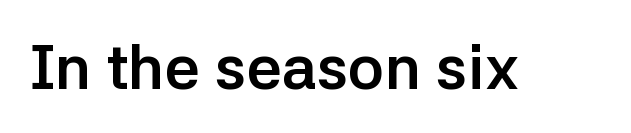
Q: Is the text bold? A: Yes.
Q: Is the text italic (slanted)? A: No, it is upright.
Q: Is the typeface a serif or a sans-serif typeface? A: Sans-serif.
Q: Is the text underlined? A: No.
Q: Is the spacing between letters normal or unusually wide? A: Normal.
Q: Width (condensed, normal, or wide)? A: Normal.
Q: Stroke contrast? A: Low.
Q: x-height? A: Medium.
Q: Monospaced? A: No.
